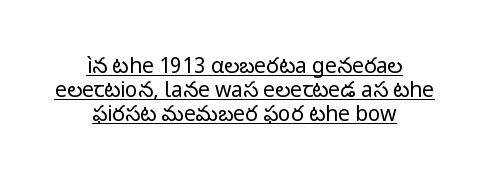
The image shows 21 px text type, upright; set centered, tight line spacing (1.14x), normal letter spacing, underlined.
